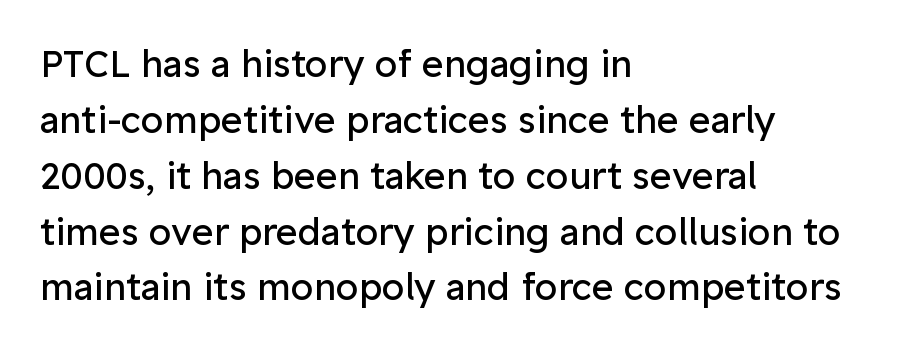
Descenders are the only things crossing below the line. Think of a printed novel: that variable character pitch is what you see here. Evenly set lines give the paragraph a standard silhouette. Caption: face not bold, strokes unweighted. The rag falls on the right side of this text block. The letters stand upright; this is a roman face.
